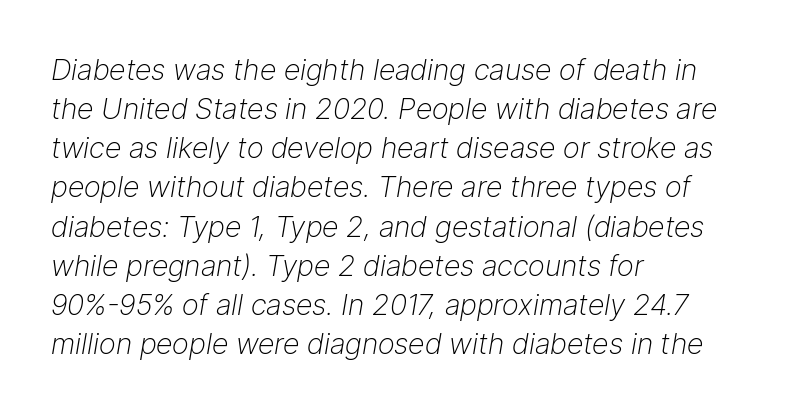
The image shows 29 px light type, italic (leaning right); set left-aligned, normal line spacing (1.35x), normal letter spacing, not underlined; low stroke contrast and a medium x-height.
